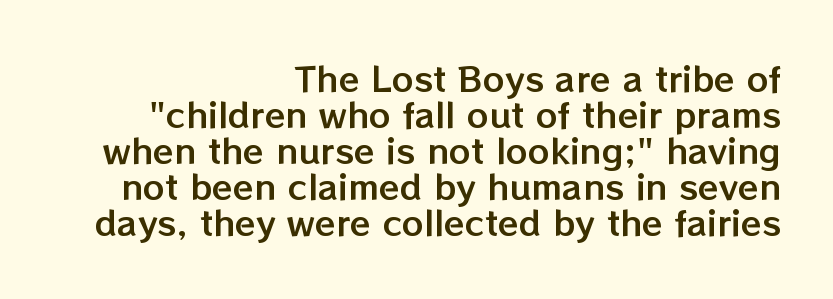
Q: Is the text italic (slanted)? A: No, it is upright.
Q: Is the text underlined? A: No.
Q: How is the paragraph aligned? A: Right-aligned.
Q: Is the spacing between letters normal or unusually wide? A: Normal.
Q: Is the spacing between lines tight, normal or loose? A: Tight.
Q: Width (condensed, normal, or wide)? A: Normal.
Q: Stroke contrast? A: Low.
Q: x-height? A: Medium.
Q: Monospaced? A: No.
